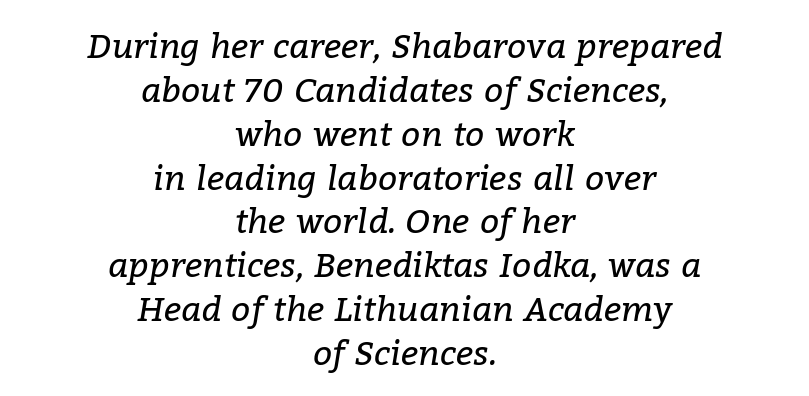
The passage shown stacks its lines at a standard gap. Between one letter and the next there's only the usual sliver of space. Does the type have serifs? Yes, each stem ends in a small foot. Bare-footed words on every line.
